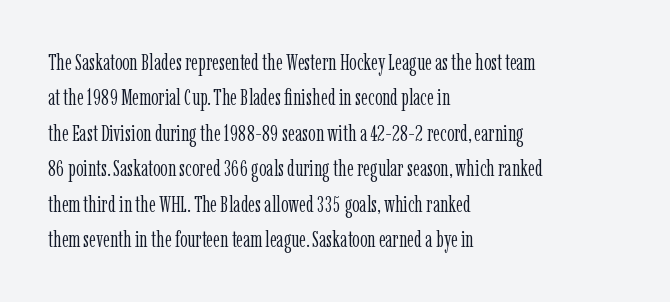
The image shows 23 px text type, upright; set left-aligned, normal line spacing (1.54x), normal letter spacing, not underlined.
